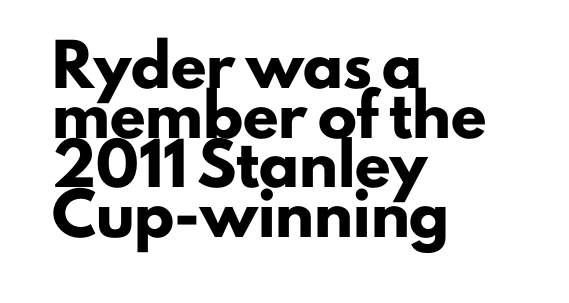
{"serif": "no", "italic": "no", "bold": "yes", "weight": "heavy", "width": "normal", "stroke_contrast": "low", "x_height": "small", "monospaced": "no", "underline": "no", "align": "left", "line_spacing": "normal", "line_spacing_ratio": 1.27, "letter_spacing": "normal", "letter_spacing_em": 0.0, "glyph_px": 39}
